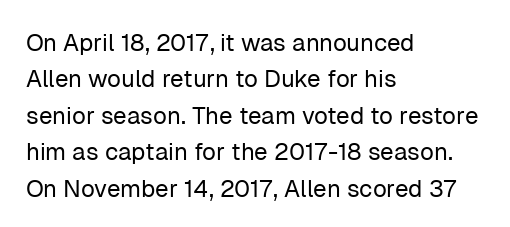
The foot of each line stays bare and open. These lines stack with their left ends in a neat column. Italic: no, the glyphs are upright roman. These lines sit exactly where default settings would place them.
